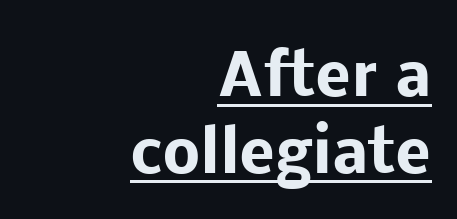
Q: Is the text bold? A: Yes.
Q: Is the text italic (slanted)? A: No, it is upright.
Q: Is the typeface a serif or a sans-serif typeface? A: Sans-serif.
Q: Is the text underlined? A: Yes.
Q: How is the paragraph aligned? A: Right-aligned.
Q: Is the spacing between letters normal or unusually wide? A: Normal.
Q: Is the spacing between lines tight, normal or loose? A: Normal.
Q: Width (condensed, normal, or wide)? A: Normal.
Q: Stroke contrast? A: Low.
Q: x-height? A: Medium.
Q: Monospaced? A: No.
